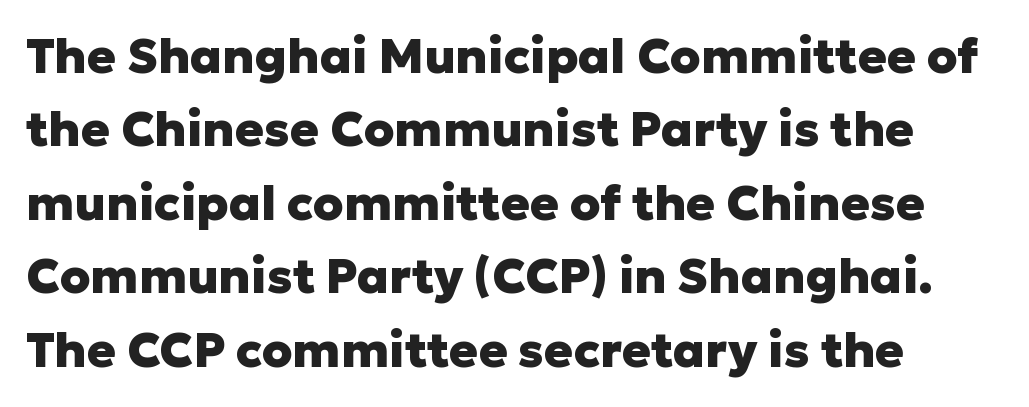
Does the weight exceed regular? Yes, all the way to bold. Honestly, there is no underline to notice here at all. Posture: upright roman. Character widths vary here, with narrow letters taking less room than wide ones.
